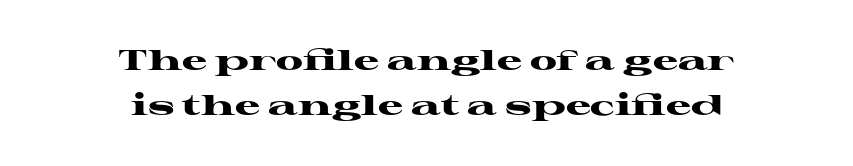
The image shows 28 px heavy, wide serif type, upright; set centered, normal line spacing (1.59x), normal letter spacing, not underlined; high stroke contrast and a medium x-height.
